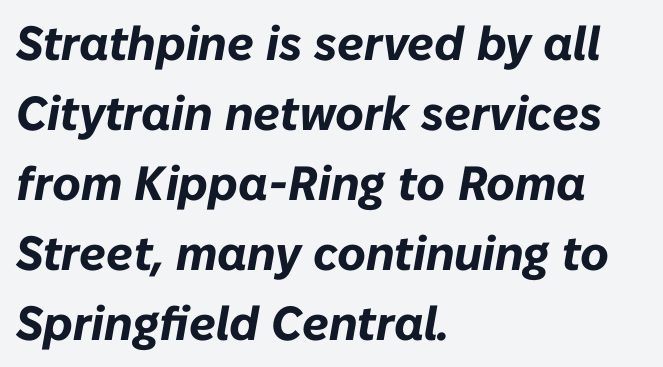
Q: Is the text bold? A: Yes.
Q: Is the text italic (slanted)? A: Yes, it leans right by about 10 degrees.
Q: Is the text underlined? A: No.
Q: How is the paragraph aligned? A: Left-aligned.
Q: Is the spacing between letters normal or unusually wide? A: Normal.
Q: Is the spacing between lines tight, normal or loose? A: Normal.
Q: Width (condensed, normal, or wide)? A: Normal.
Q: Stroke contrast? A: Low.
Q: x-height? A: Medium.
Q: Monospaced? A: No.
